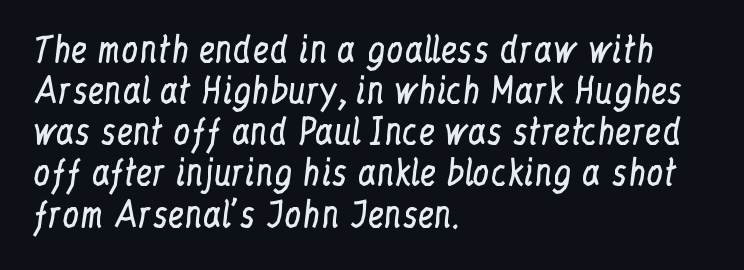
The image shows 34 px regular-weight, condensed serif type; set left-aligned, line spacing 1.21x, normal letter spacing, not underlined; low stroke contrast and a medium x-height.
